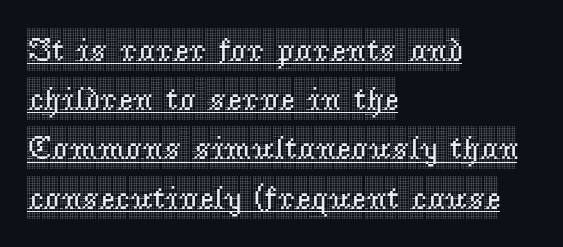
{"serif": "yes", "italic": "no", "width": "condensed", "x_height": "large", "monospaced": "no", "underline": "yes", "align": "left", "line_spacing": "normal", "line_spacing_ratio": 1.49, "letter_spacing": "normal", "letter_spacing_em": 0.0, "glyph_px": 33}
